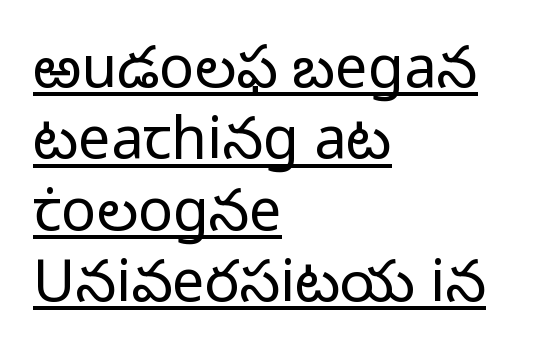
Q: Is the text bold? A: No.
Q: Is the text italic (slanted)? A: No, it is upright.
Q: Is the typeface a serif or a sans-serif typeface? A: Sans-serif.
Q: Is the text underlined? A: Yes.
Q: How is the paragraph aligned? A: Left-aligned.
Q: Is the spacing between letters normal or unusually wide? A: Normal.
Q: Width (condensed, normal, or wide)? A: Normal.
Q: Stroke contrast? A: Low.
Q: x-height? A: Medium.
Q: Monospaced? A: No.
